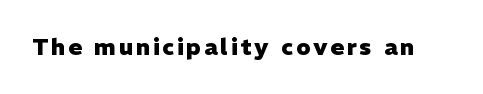
Q: Is the text bold? A: Yes.
Q: Is the text italic (slanted)? A: No, it is upright.
Q: Is the text underlined? A: No.
